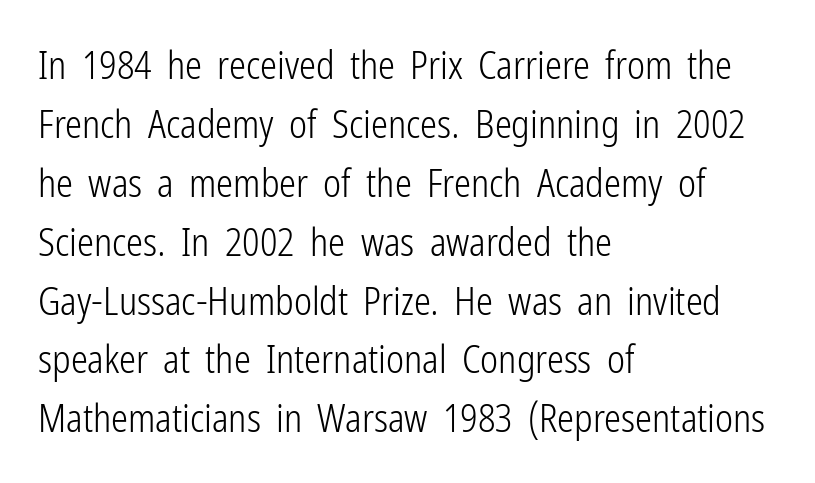
Q: Is the text bold? A: No.
Q: Is the text italic (slanted)? A: No, it is upright.
Q: Is the typeface a serif or a sans-serif typeface? A: Sans-serif.
Q: Is the text underlined? A: No.
Q: How is the paragraph aligned? A: Left-aligned.
Q: Is the spacing between letters normal or unusually wide? A: Normal.
Q: Is the spacing between lines tight, normal or loose? A: Normal.
Q: Width (condensed, normal, or wide)? A: Condensed.
Q: Stroke contrast? A: Low.
Q: x-height? A: Medium.
Q: Monospaced? A: No.
